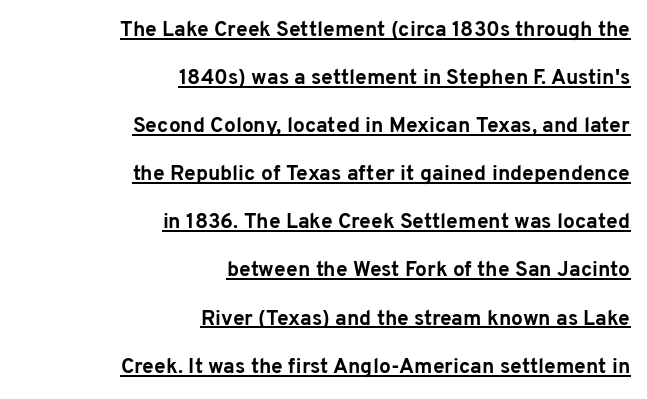
This sample uses an upright cut, with every glyph sitting square on the baseline. Layout note: lines flush right. Successive baselines arrive slowly, with a big drop between each. Short note: letters normally spaced. Does the weight exceed regular? Yes, all the way to bold.
